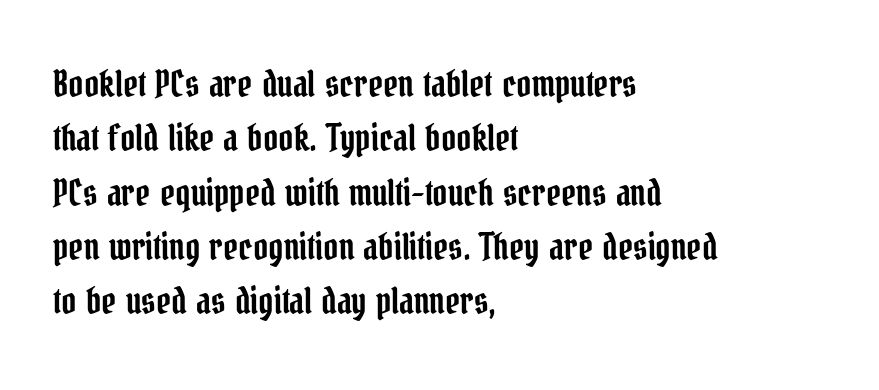
{"serif": "yes", "italic": "no", "width": "condensed", "stroke_contrast": "low", "x_height": "medium", "monospaced": "no", "underline": "no", "align": "left", "line_spacing": "normal", "line_spacing_ratio": 1.51, "letter_spacing": "normal", "letter_spacing_em": 0.0, "glyph_px": 36}
